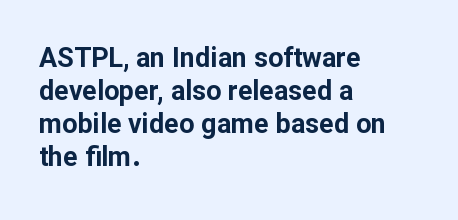
The image shows 27 px bold type, upright; set left-aligned, line spacing 1.22x, normal letter spacing, not underlined.
